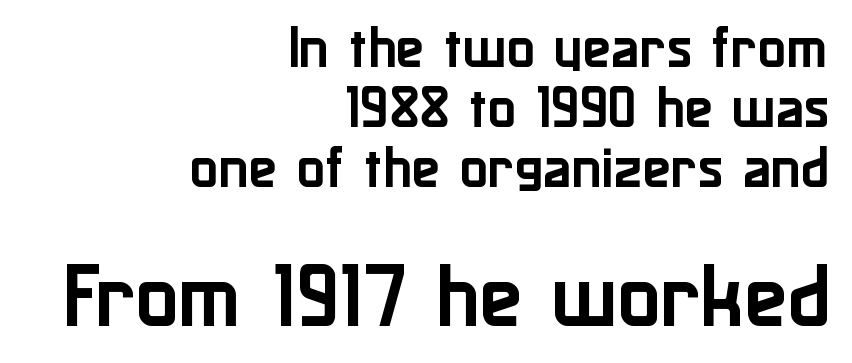
The typesetter chose a ragged-left arrangement here. The type family on display is of the sans-serif kind. Regarding leading, the lines here are spaced in the standard way. Posture: straight, roman, zero tilt.
